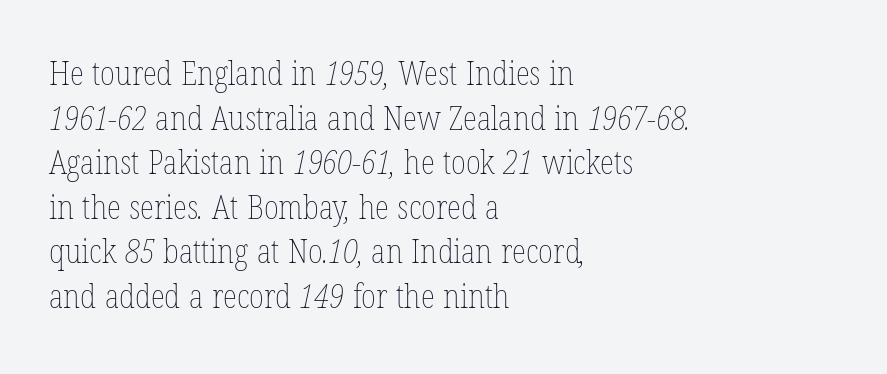
The image shows 33 px thin, condensed type; set left-aligned, normal line spacing (1.35x), normal letter spacing, not underlined; low stroke contrast and a medium x-height.
